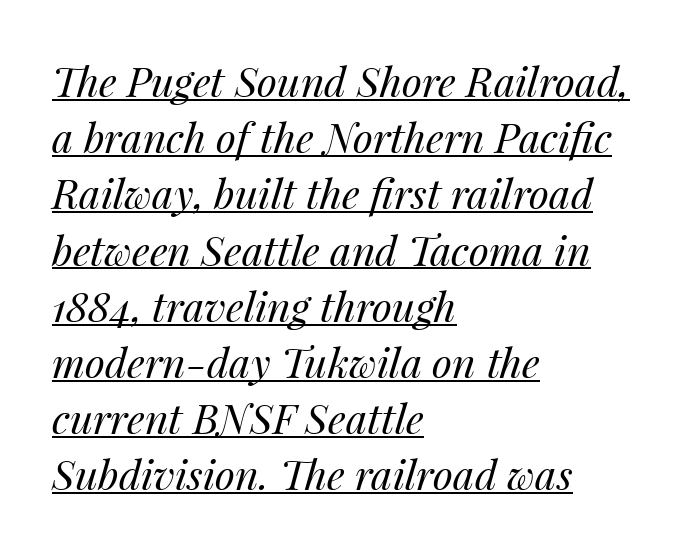
Q: Is the text bold? A: No.
Q: Is the text italic (slanted)? A: Yes, it leans right by about 14 degrees.
Q: Is the text underlined? A: Yes.
Q: How is the paragraph aligned? A: Left-aligned.
Q: Is the spacing between letters normal or unusually wide? A: Normal.
Q: Is the spacing between lines tight, normal or loose? A: Normal.
Q: Width (condensed, normal, or wide)? A: Normal.
Q: Stroke contrast? A: Medium.
Q: x-height? A: Medium.
Q: Monospaced? A: No.
